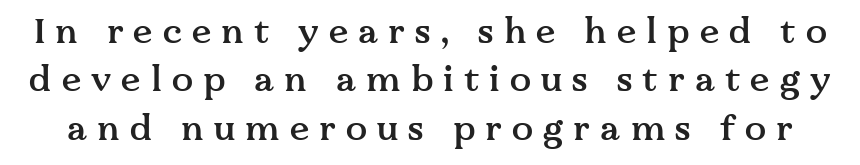
The image shows 35 px semibold serif type, upright; set normal line spacing (1.38x), unusually wide letter spacing (+0.29 em), not underlined; medium stroke contrast and a medium x-height.
